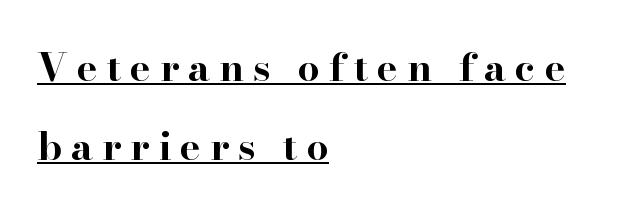
{"serif": "yes", "italic": "no", "bold": "yes", "weight": "bold", "width": "wide", "stroke_contrast": "high", "x_height": "small", "monospaced": "no", "underline": "yes", "align": "left", "line_spacing": "loose", "line_spacing_ratio": 2.03, "letter_spacing": "wide", "letter_spacing_em": 0.23, "glyph_px": 39}
